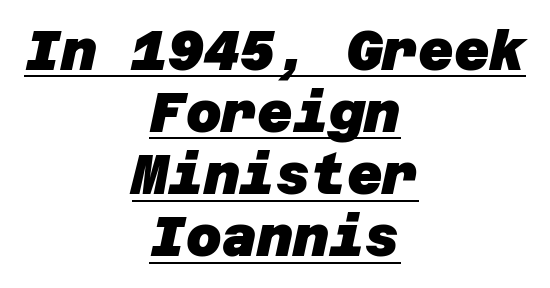
Q: Is the text bold? A: Yes.
Q: Is the typeface a serif or a sans-serif typeface? A: Sans-serif.
Q: Is the text underlined? A: Yes.
Q: How is the paragraph aligned? A: Centered.
Q: Is the spacing between letters normal or unusually wide? A: Normal.
Q: Is the spacing between lines tight, normal or loose? A: Tight.
Q: Width (condensed, normal, or wide)? A: Normal.
Q: Stroke contrast? A: Low.
Q: x-height? A: Large.
